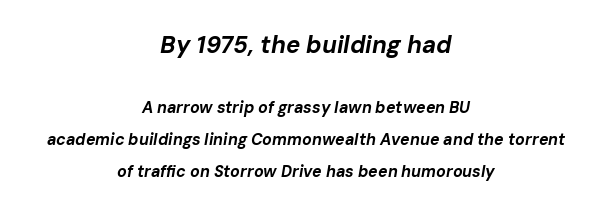
The image shows 24 px bold type, italic (leaning right); set centered, loose line spacing (2.02x), normal letter spacing, not underlined; the first (top) block is 1.5x larger.
